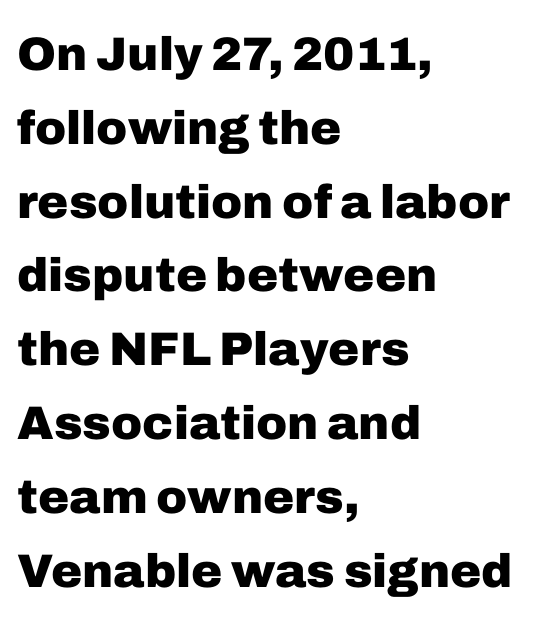
Words float on clear page, feet unadorned. Classification — sans serif. In terms of leading, this rendering sits right in the middle. These words are printed bold, with thick strokes throughout. The font's upright variant was chosen for this text. You could not count columns in this text — the font is proportionally spaced.
